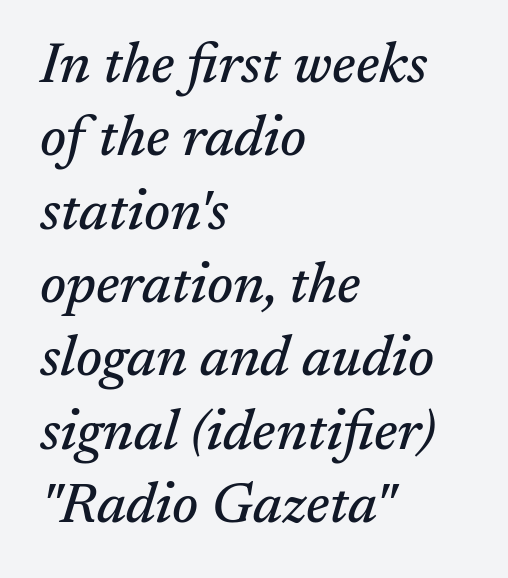
{"serif": "yes", "italic": "yes", "lean": "right", "slant_degrees": 17, "width": "normal", "stroke_contrast": "medium", "x_height": "medium", "monospaced": "no", "underline": "no", "align": "left", "line_spacing": "normal", "line_spacing_ratio": 1.31, "letter_spacing": "normal", "letter_spacing_em": 0.0, "glyph_px": 56}
